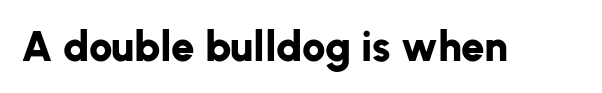
Q: Is the text bold? A: Yes.
Q: Is the text italic (slanted)? A: No, it is upright.
Q: Is the typeface a serif or a sans-serif typeface? A: Sans-serif.
Q: Is the text underlined? A: No.
Q: Is the spacing between letters normal or unusually wide? A: Normal.
Q: Width (condensed, normal, or wide)? A: Normal.
Q: Stroke contrast? A: Low.
Q: x-height? A: Medium.
Q: Monospaced? A: No.
